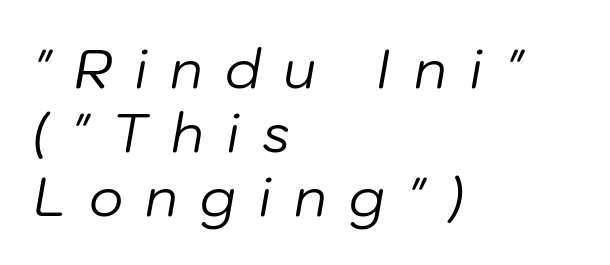
A quiet, ordinary-to-light weight characterises the typeface. The glyphs are unaccompanied by any horizontal stroke below them. This sample uses expanded letter spacing, leaving extra air between glyphs. You could not count columns in this text — the font is proportionally spaced. The paragraph shown leans on its left margin. These lines were composed using italics.
